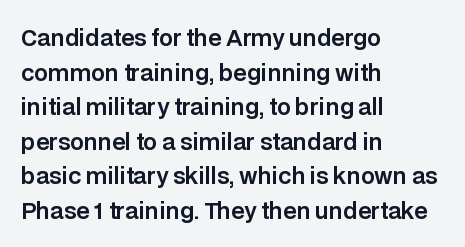
The image shows 22 px text type, upright; set left-aligned, normal line spacing (1.57x), normal letter spacing, not underlined.
